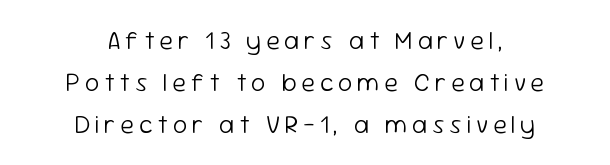
{"italic": "no", "bold": "no", "underline": "no", "align": "center", "line_spacing": "normal", "line_spacing_ratio": 1.68, "glyph_px": 25}
